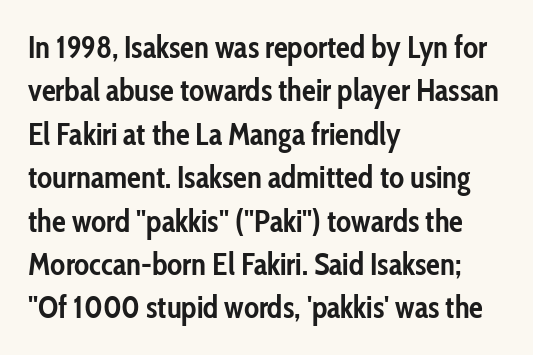
{"serif": "no", "italic": "no", "bold": "yes", "weight": "semibold", "width": "condensed", "stroke_contrast": "low", "x_height": "medium", "monospaced": "no", "underline": "no", "align": "left", "line_spacing": "normal", "line_spacing_ratio": 1.4, "letter_spacing": "normal", "letter_spacing_em": 0.0, "glyph_px": 31}
